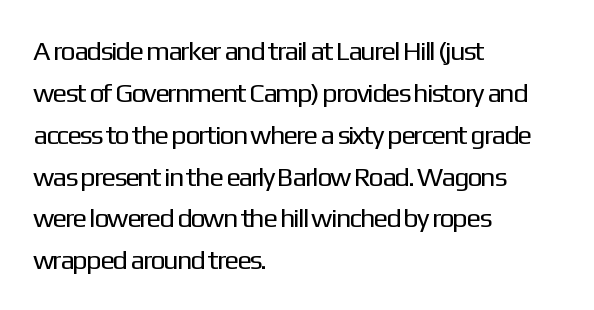
The image shows 27 px text type, upright; set left-aligned, normal line spacing (1.55x), normal letter spacing, not underlined.
